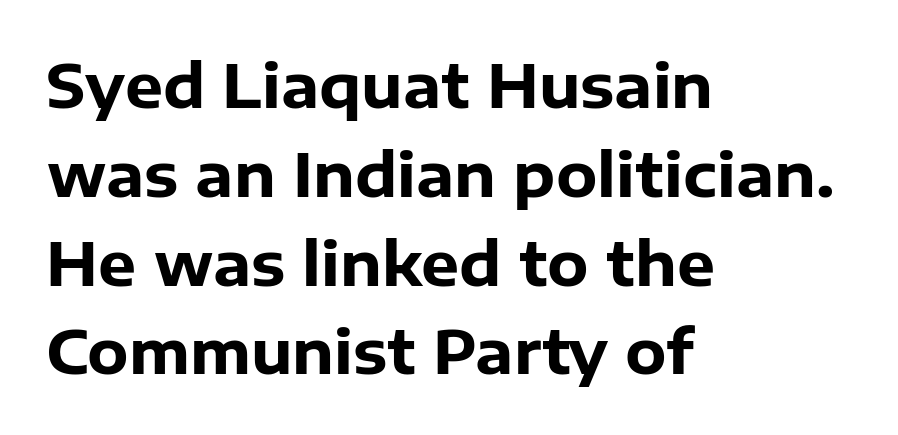
{"serif": "no", "italic": "no", "bold": "yes", "weight": "heavy", "width": "normal", "stroke_contrast": "low", "x_height": "medium", "monospaced": "no", "underline": "no", "align": "left", "line_spacing": "normal", "line_spacing_ratio": 1.48, "letter_spacing": "normal", "letter_spacing_em": 0.0, "glyph_px": 60}
